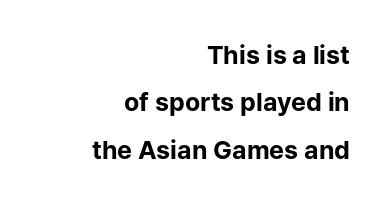
The paragraph has a hard right edge and a soft left edge. Interline gaps are noticeably wide in this sample. A dark, heavy texture on the line: the type is bold. These lines were composed using upright roman letters.
